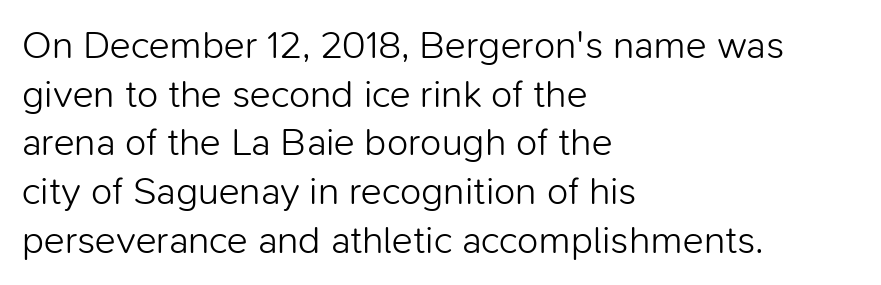
The type is set solid horizontally, with unmodified tracking. Designer's note — italics off, roman on. How would I describe the line gaps? Plain and ordinary. Any mark beneath the type? The region is blank. Do the characters align in a grid? No, the font is proportional.
